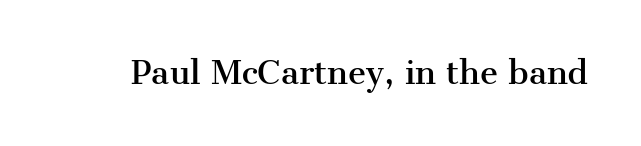
The image shows 31 px serif type, upright; set normal letter spacing, not underlined; medium stroke contrast and a medium x-height.
